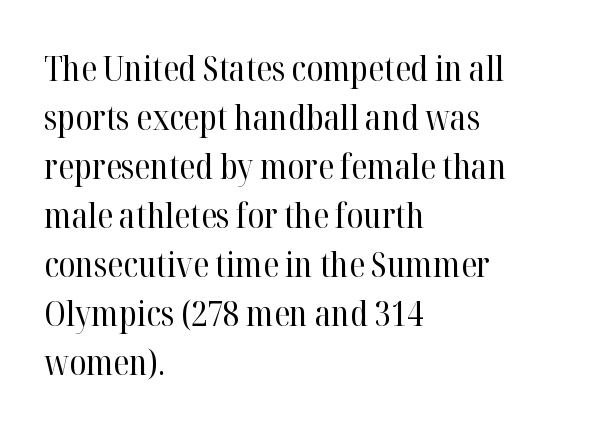
{"serif": "yes", "italic": "no", "bold": "no", "weight": "regular", "width": "normal", "stroke_contrast": "high", "x_height": "medium", "monospaced": "no", "underline": "no", "align": "left", "line_spacing": "normal", "line_spacing_ratio": 1.44, "letter_spacing": "normal", "letter_spacing_em": 0.0, "glyph_px": 34}
